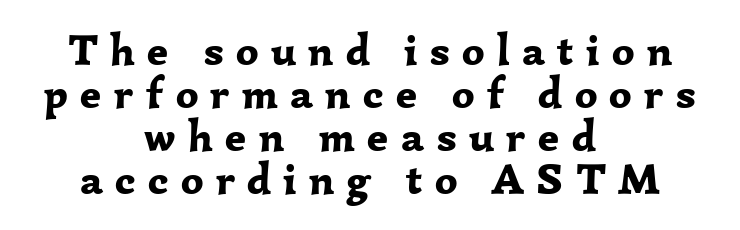
The image shows 44 px bold serif type, upright; set centered, tight line spacing (0.98x), unusually wide letter spacing (+0.28 em), not underlined; low stroke contrast and a medium x-height.
